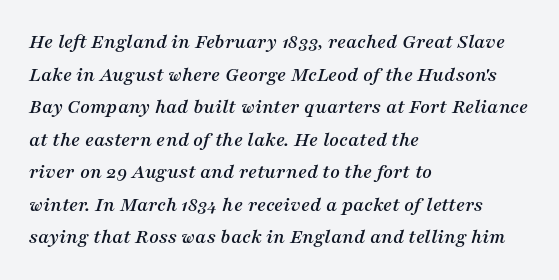
Q: Is the text italic (slanted)? A: Yes, it leans right by about 16 degrees.
Q: Is the text underlined? A: No.
Q: How is the paragraph aligned? A: Left-aligned.
Q: Is the spacing between letters normal or unusually wide? A: Normal.
Q: Is the spacing between lines tight, normal or loose? A: Normal.
